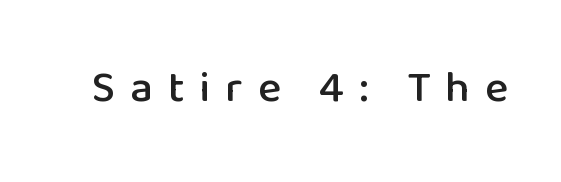
Glance below the letters and you will spot only blank space. The letters stand upright; this is a roman face. Someone cranked the tracking dial way up on this one. A typesetter would call this proportional, since set widths differ per character.
